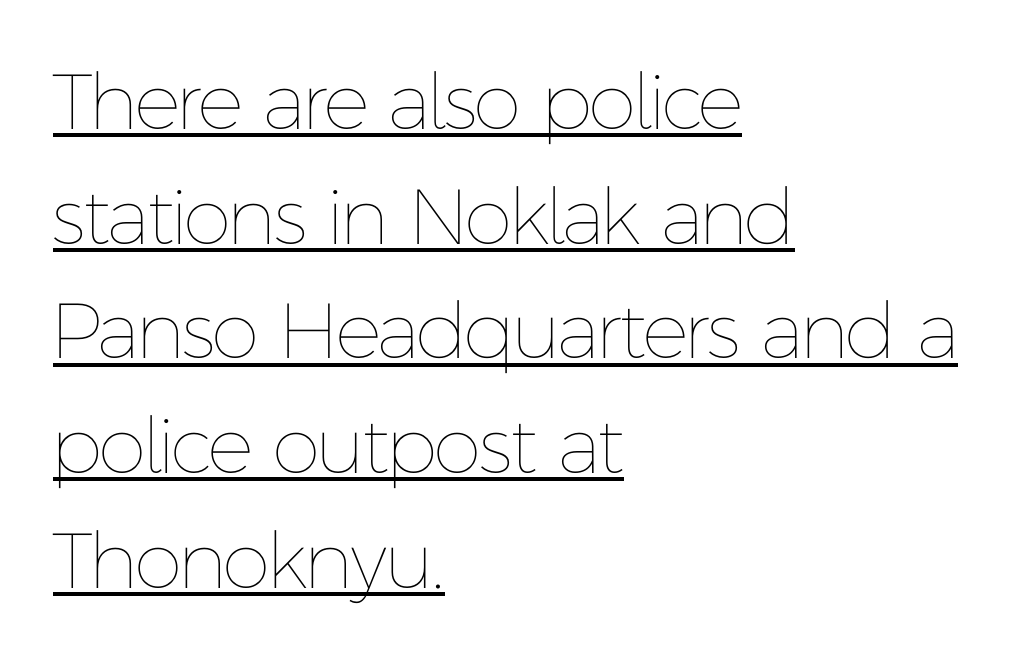
The typography opts for an upright posture over an oblique one. Line beginnings align vertically; line endings do not. Stroke mass is kept to a normal reading level or below. These characters rest on top of a visible drawn line. Spacing verdict: proportional, widths tailored to each character.
